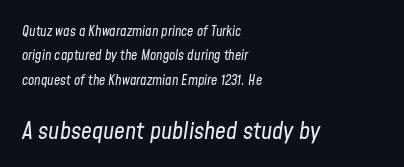
Q: Is the text bold? A: No.
Q: Is the text italic (slanted)? A: Yes, it leans right by about 8 degrees.
Q: Is the text underlined? A: No.
Q: How is the paragraph aligned? A: Left-aligned.
Q: Is the spacing between letters normal or unusually wide? A: Normal.
Q: Which block of text is set in a larger size, the first (top) or the second (bottom)? A: The second (bottom) one.
